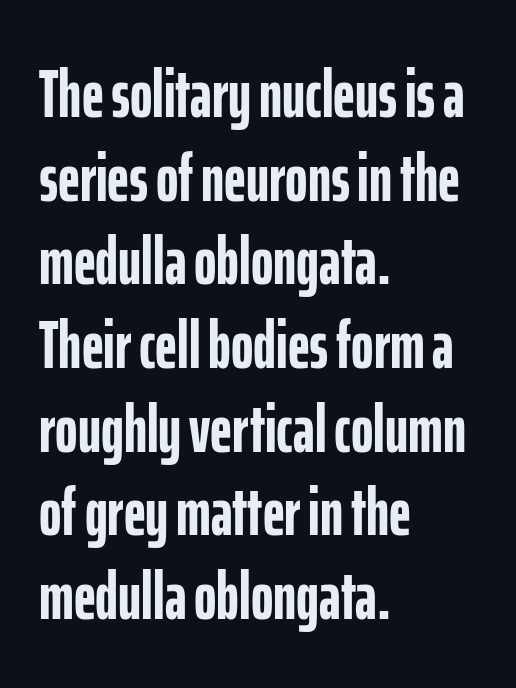
Q: Is the text bold? A: Yes.
Q: Is the text italic (slanted)? A: No, it is upright.
Q: Is the typeface a serif or a sans-serif typeface? A: Sans-serif.
Q: Is the text underlined? A: No.
Q: How is the paragraph aligned? A: Left-aligned.
Q: Is the spacing between letters normal or unusually wide? A: Normal.
Q: Width (condensed, normal, or wide)? A: Condensed.
Q: Stroke contrast? A: Low.
Q: x-height? A: Medium.
Q: Monospaced? A: No.
